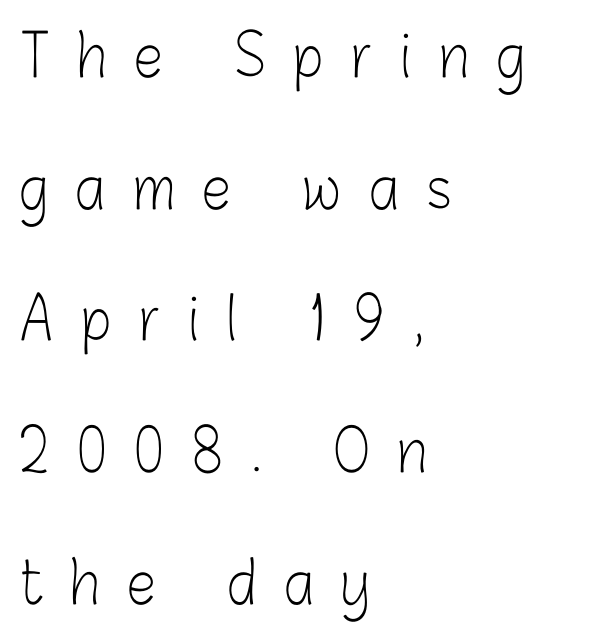
Q: Is the text bold? A: No.
Q: Is the text italic (slanted)? A: No, it is upright.
Q: Is the typeface a serif or a sans-serif typeface? A: Sans-serif.
Q: Is the text underlined? A: No.
Q: How is the paragraph aligned? A: Left-aligned.
Q: Is the spacing between letters normal or unusually wide? A: Unusually wide.
Q: Is the spacing between lines tight, normal or loose? A: Loose.
Q: Width (condensed, normal, or wide)? A: Condensed.
Q: Stroke contrast? A: Low.
Q: x-height? A: Medium.
Q: Monospaced? A: No.
